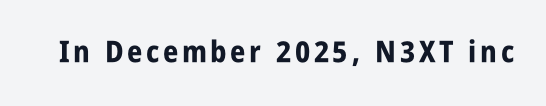
The image shows 30 px bold, condensed sans-serif type, upright; set not underlined; low stroke contrast and a large x-height.
